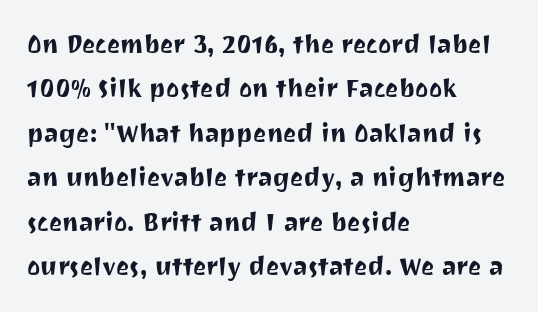
The image shows 25 px text type, upright; set left-aligned, line spacing 1.78x, normal letter spacing, not underlined.
